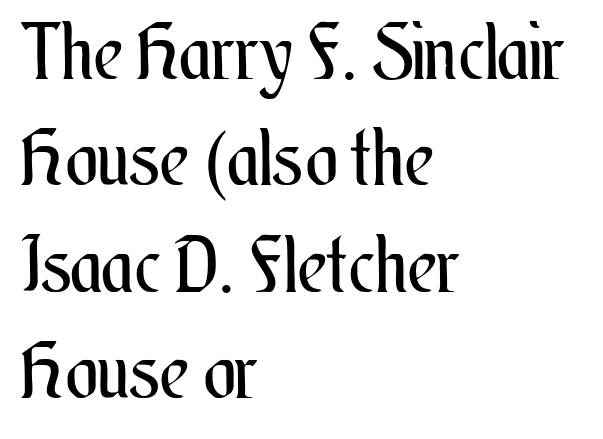
Words appear dense and cohesive because spacing is normal. Do the letters lean? They stand straight. The space beneath each line is pristine and unruled. Is there much room between lines? A standard amount, neither cramped nor airy. Stroke mass is kept to a normal reading level or below.
